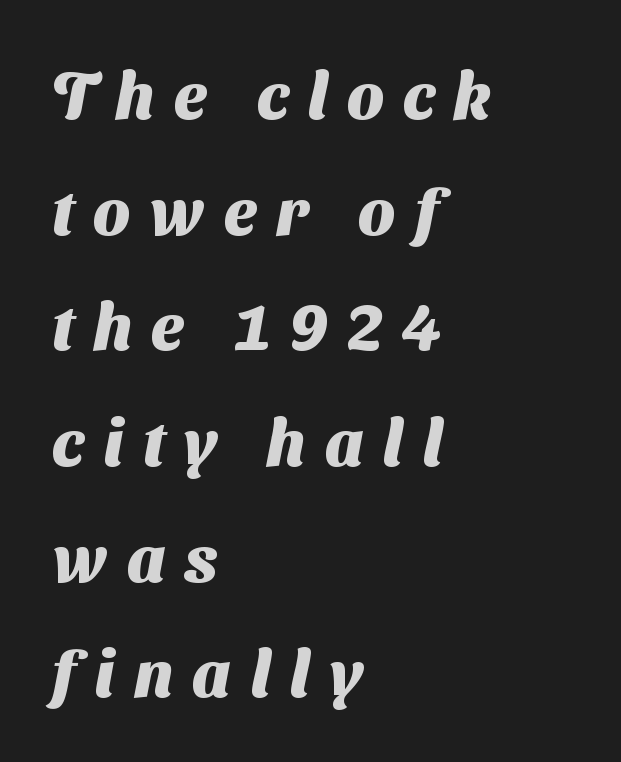
The image shows 65 px heavy sans-serif type; set left-aligned, line spacing 1.78x, unusually wide letter spacing (+0.3 em), not underlined; medium stroke contrast and a medium x-height.
